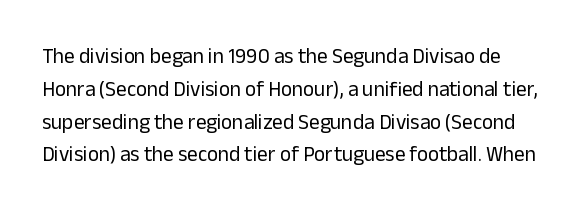
The image shows 21 px text type, upright; set normal line spacing (1.56x), normal letter spacing, not underlined.
